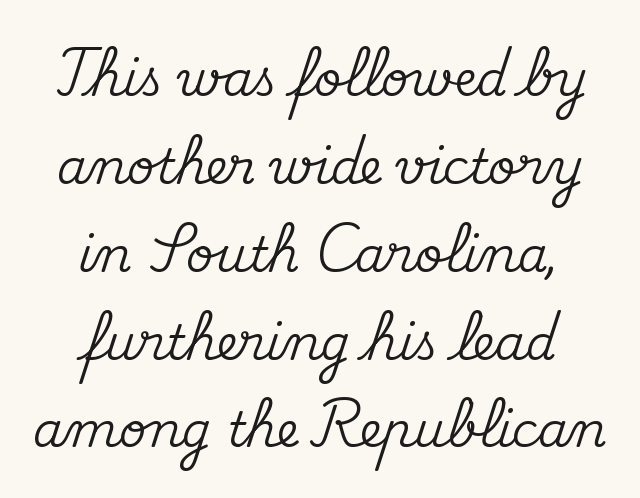
{"serif": "yes", "width": "normal", "stroke_contrast": "medium", "x_height": "small", "monospaced": "no", "underline": "no", "align": "center", "line_spacing_ratio": 1.83, "letter_spacing": "normal", "letter_spacing_em": 0.0, "glyph_px": 48}
